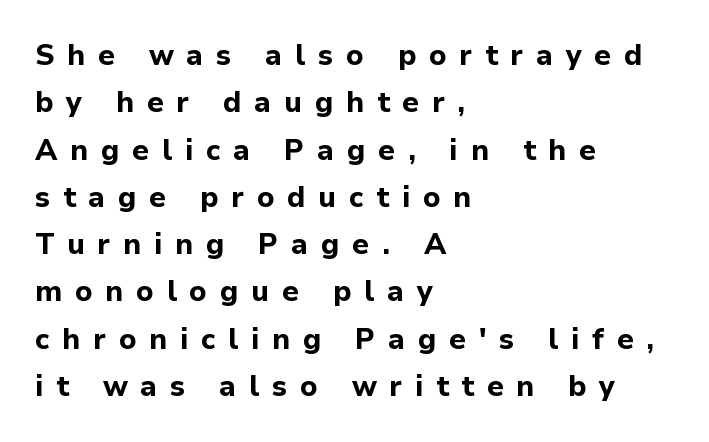
Q: Is the text bold? A: Yes.
Q: Is the text italic (slanted)? A: No, it is upright.
Q: Is the typeface a serif or a sans-serif typeface? A: Sans-serif.
Q: Is the text underlined? A: No.
Q: How is the paragraph aligned? A: Left-aligned.
Q: Is the spacing between letters normal or unusually wide? A: Unusually wide.
Q: Is the spacing between lines tight, normal or loose? A: Normal.
Q: Width (condensed, normal, or wide)? A: Normal.
Q: Stroke contrast? A: Low.
Q: x-height? A: Medium.
Q: Monospaced? A: No.
